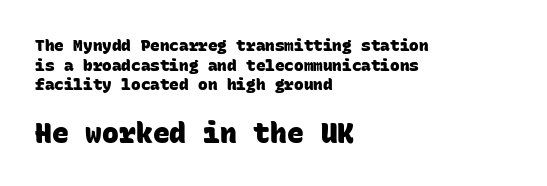
Notice how thick the strokes are: this is what a full bold looks like. Scale increases going downward across the two blocks. You could call the tracking neutral — neither tight nor loose. The characters display no serif detailing; their extremities are plain. The words here are not underlined.
